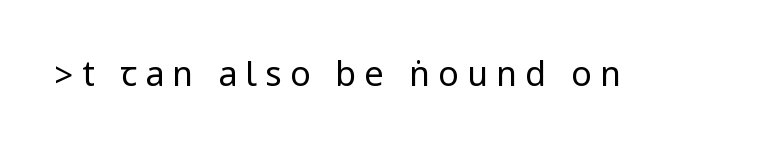
The image shows 34 px regular-weight, condensed sans-serif type, upright; set unusually wide letter spacing (+0.24 em), not underlined; low stroke contrast.
